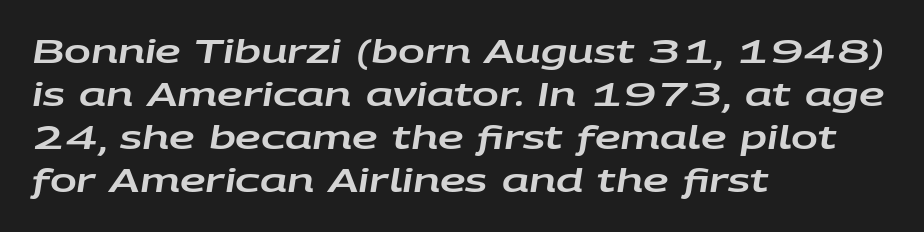
Q: Is the text italic (slanted)? A: Yes, it leans right by about 9 degrees.
Q: Is the text underlined? A: No.
Q: How is the paragraph aligned? A: Left-aligned.
Q: Is the spacing between letters normal or unusually wide? A: Normal.
Q: Is the spacing between lines tight, normal or loose? A: Normal.
Q: Width (condensed, normal, or wide)? A: Wide.
Q: Stroke contrast? A: Low.
Q: x-height? A: Large.
Q: Monospaced? A: No.
